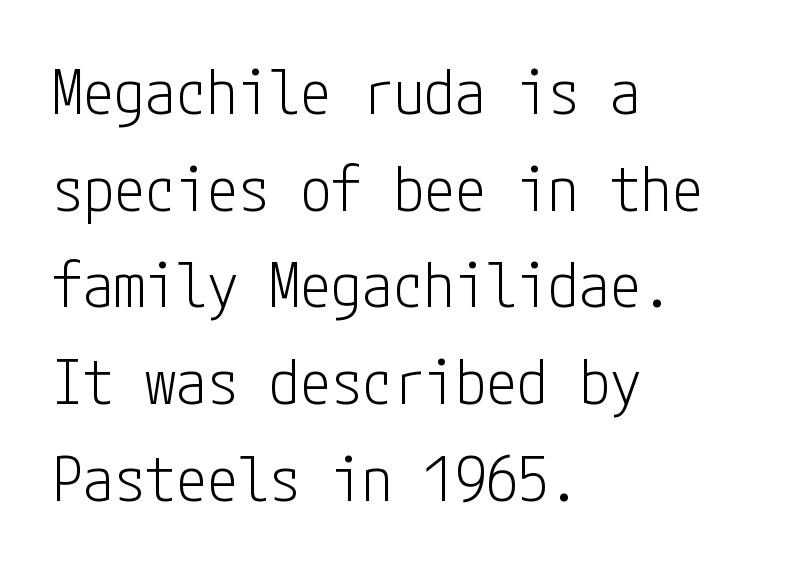
The image shows 62 px light, condensed sans-serif type, upright; set left-aligned, normal line spacing (1.56x), normal letter spacing, not underlined; low stroke contrast and a medium x-height.
